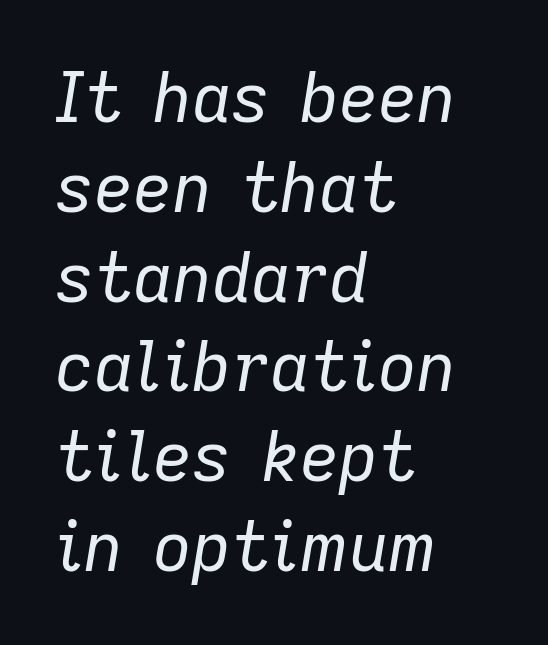
Q: Is the text bold? A: No.
Q: Is the text italic (slanted)? A: Yes, it leans right by about 9 degrees.
Q: Is the text underlined? A: No.
Q: How is the paragraph aligned? A: Left-aligned.
Q: Is the spacing between letters normal or unusually wide? A: Normal.
Q: Is the spacing between lines tight, normal or loose? A: Normal.
Q: Width (condensed, normal, or wide)? A: Normal.
Q: Stroke contrast? A: Low.
Q: x-height? A: Medium.
Q: Monospaced? A: No.
